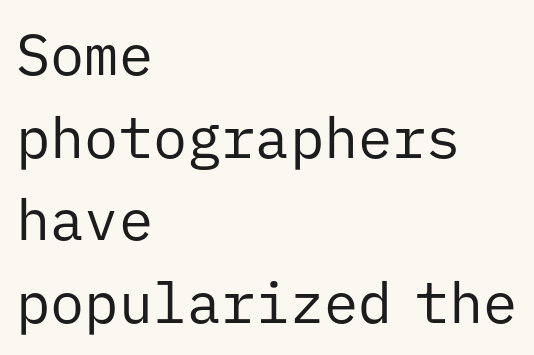
Q: Is the text bold? A: No.
Q: Is the text italic (slanted)? A: No, it is upright.
Q: Is the typeface a serif or a sans-serif typeface? A: Sans-serif.
Q: Is the text underlined? A: No.
Q: How is the paragraph aligned? A: Left-aligned.
Q: Is the spacing between letters normal or unusually wide? A: Normal.
Q: Is the spacing between lines tight, normal or loose? A: Normal.
Q: Width (condensed, normal, or wide)? A: Normal.
Q: Stroke contrast? A: Low.
Q: x-height? A: Medium.
Q: Monospaced? A: Yes.
